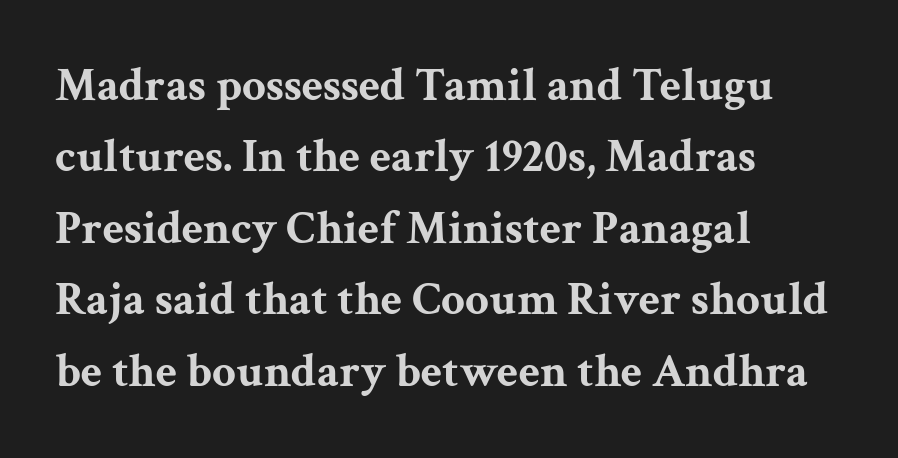
The rendering uses a moderate line-height, typical for paragraphs. If you drew a ruler down the left edge, every line would touch it. Is this a fixed-width face? No — the glyphs have proportional, varying widths. No italicization has been applied; the sample stays upright.
